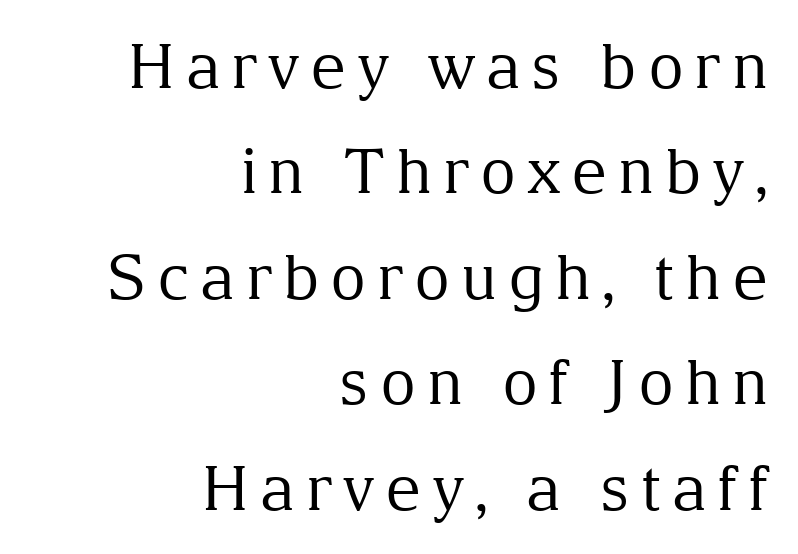
Q: Is the text bold? A: No.
Q: Is the text italic (slanted)? A: No, it is upright.
Q: Is the typeface a serif or a sans-serif typeface? A: Serif.
Q: Is the text underlined? A: No.
Q: How is the paragraph aligned? A: Right-aligned.
Q: Is the spacing between lines tight, normal or loose? A: Normal.
Q: Width (condensed, normal, or wide)? A: Normal.
Q: Stroke contrast? A: Medium.
Q: x-height? A: Medium.
Q: Monospaced? A: No.
